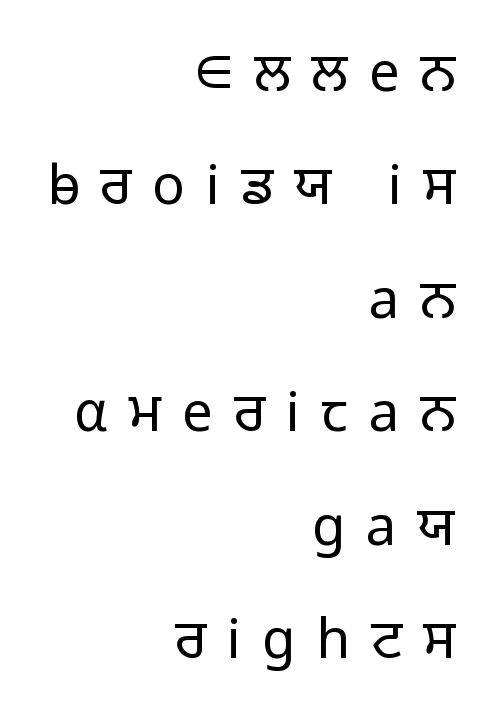
The image shows 54 px light sans-serif type, upright; set right-aligned, loose line spacing (2.1x), unusually wide letter spacing (+0.39 em), not underlined; low stroke contrast and a medium x-height.
